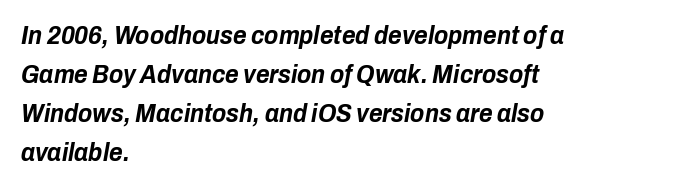
{"italic": "yes", "lean": "right", "slant_degrees": 10, "bold": "yes", "underline": "no", "align": "left", "line_spacing": "normal", "line_spacing_ratio": 1.5, "letter_spacing": "normal", "letter_spacing_em": 0.0, "glyph_px": 26}
